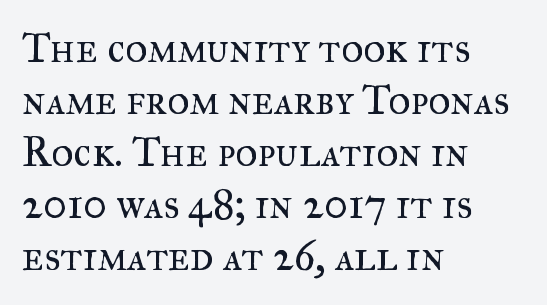
The image shows 42 px regular-weight serif type, upright; set left-aligned, line spacing 1.24x, normal letter spacing, not underlined; medium stroke contrast and a small x-height.
